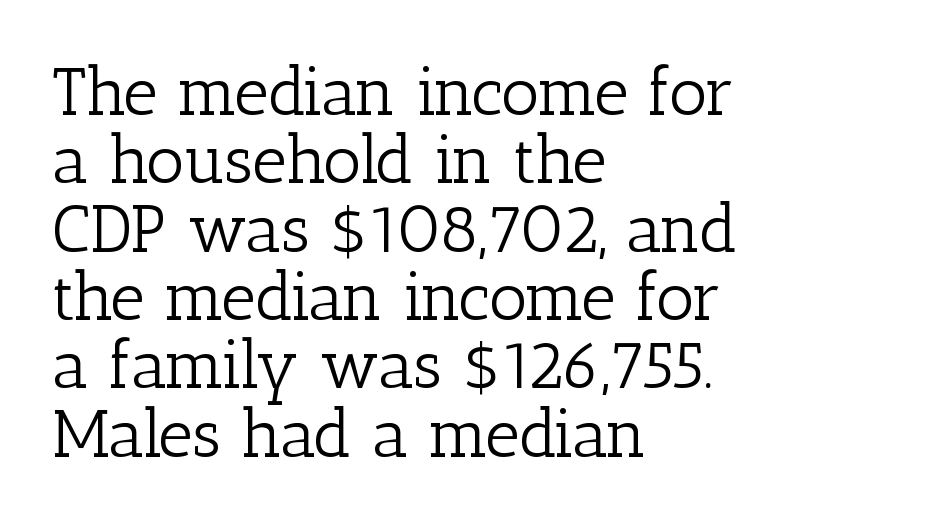
The image shows 67 px light serif type, upright; set left-aligned, tight line spacing (1.02x), normal letter spacing, not underlined; low stroke contrast and a medium x-height.
